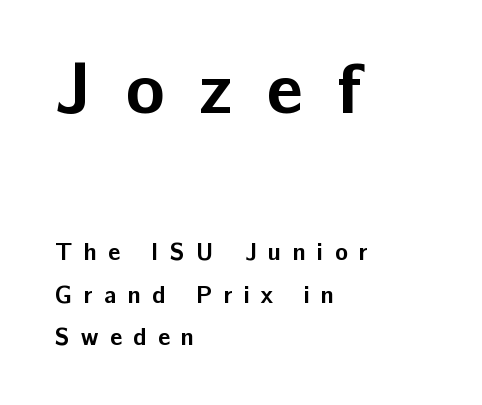
The image shows 72 px bold sans-serif type, upright; set left-aligned, line spacing 1.77x, unusually wide letter spacing (+0.47 em), not underlined; the first (top) block is 3.0x larger; low stroke contrast and a medium x-height.
